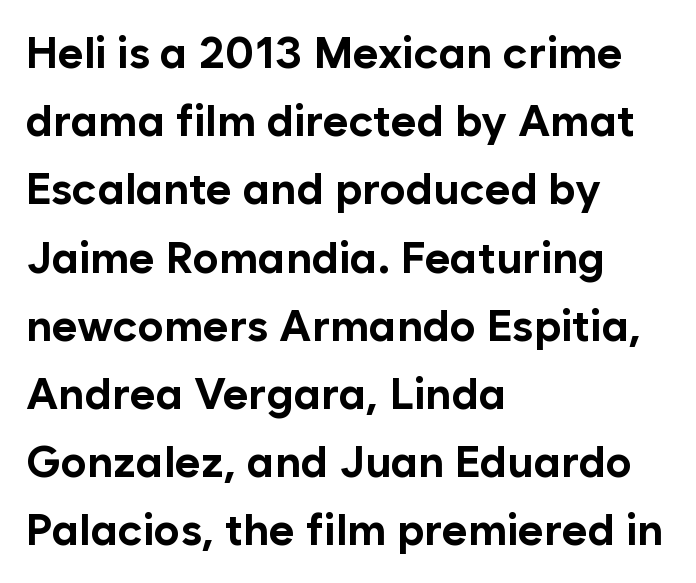
Students, observe: this is what conventionally led text looks like. Horizontal alignment here is leftward, the default for most running prose. The space beneath each line is pristine and unruled. Here the designer chose a conventional face with non-uniform glyph widths. When letters stand straight like this, we call the style roman or upright. You'd pick this weight for a headline — it's a proper bold.
